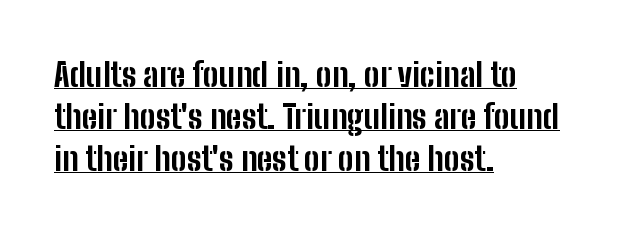
This sample has the flowing, uneven cadence of proportional lettering. Grotesque or geometric, the face here clearly has no serifs. Unlike italic type, these characters show no tilt at all. Reading down the column, the eye jumps a familiar distance to each next line. The sample's only ornament is a line tracing under the words.
